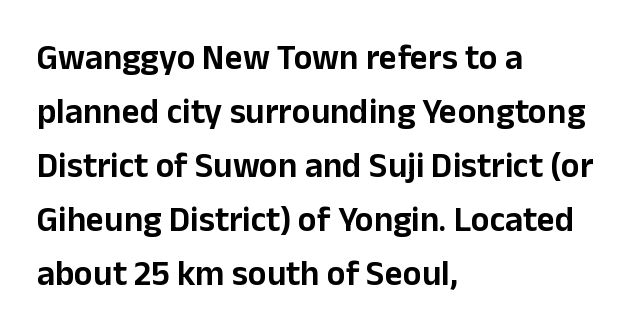
The image shows 35 px sans-serif type, upright; set left-aligned, normal line spacing (1.54x), normal letter spacing, not underlined; low stroke contrast and a medium x-height.
